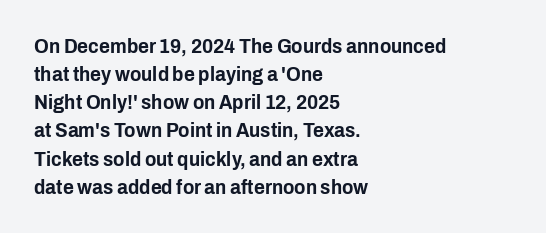
Teacher's note: observe the even left margin — that is flush-left alignment. No italicization has been applied; the sample stays upright. Clear beneath every line of the passage. Honestly, the letter spacing is just normal — you wouldn't notice it. A typesetter would call this leading conventional body-copy spacing.
